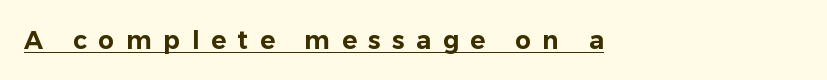
{"italic": "no", "underline": "yes", "align": "left", "letter_spacing": "wide", "letter_spacing_em": 0.46, "glyph_px": 25}
